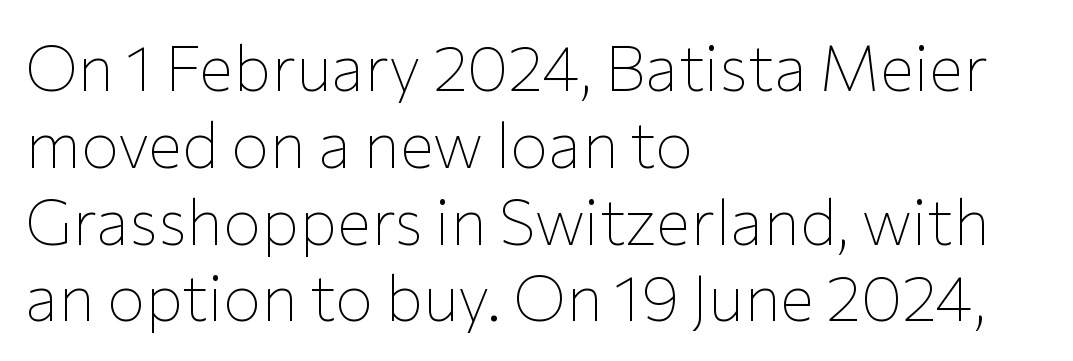
The image shows 64 px thin sans-serif type, upright; set left-aligned, line spacing 1.2x, normal letter spacing, not underlined; low stroke contrast and a medium x-height.
